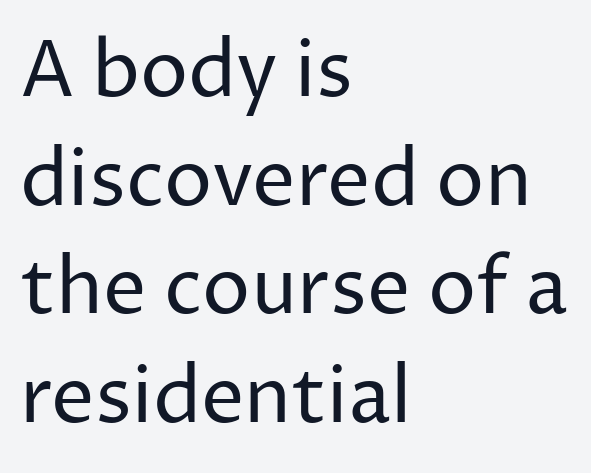
{"serif": "no", "italic": "no", "bold": "no", "weight": "regular", "width": "normal", "stroke_contrast": "low", "x_height": "medium", "monospaced": "no", "underline": "no", "align": "left", "line_spacing": "normal", "line_spacing_ratio": 1.41, "letter_spacing": "normal", "letter_spacing_em": 0.0, "glyph_px": 77}
